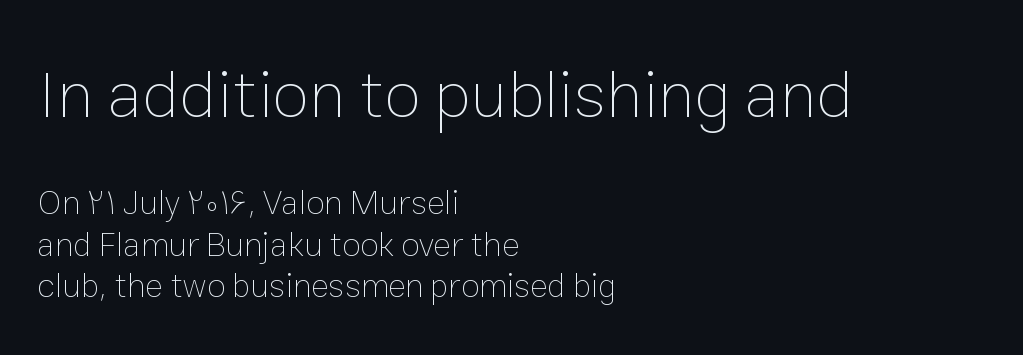
Q: Is the text bold? A: No.
Q: Is the text italic (slanted)? A: No, it is upright.
Q: Is the text underlined? A: No.
Q: How is the paragraph aligned? A: Left-aligned.
Q: Is the spacing between letters normal or unusually wide? A: Normal.
Q: Which block of text is set in a larger size, the first (top) or the second (bottom)? A: The first (top) one.
Q: Width (condensed, normal, or wide)? A: Normal.
Q: Stroke contrast? A: Low.
Q: x-height? A: Medium.
Q: Monospaced? A: No.
